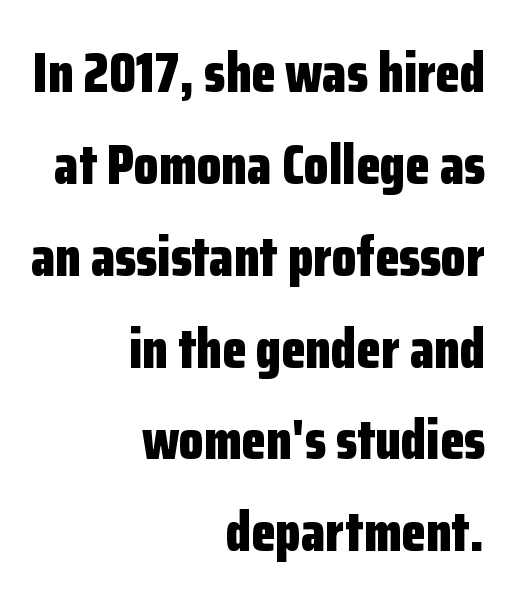
The image shows 56 px bold, condensed sans-serif type, upright; set right-aligned, normal line spacing (1.64x), normal letter spacing, not underlined; low stroke contrast and a medium x-height.
